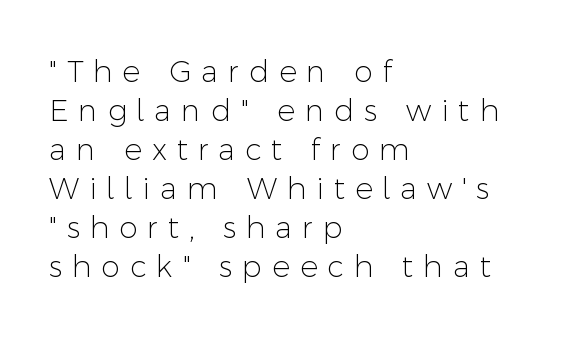
{"serif": "no", "italic": "no", "bold": "no", "weight": "light", "width": "normal", "stroke_contrast": "low", "x_height": "medium", "monospaced": "no", "underline": "no", "align": "left", "line_spacing": "normal", "line_spacing_ratio": 1.3, "letter_spacing": "wide", "letter_spacing_em": 0.33, "glyph_px": 30}
